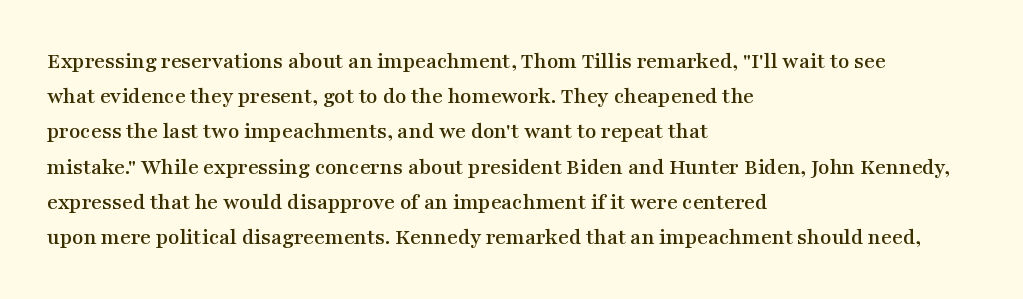
The image shows 23 px text type, upright; set left-aligned, normal line spacing (1.53x), normal letter spacing, not underlined.
